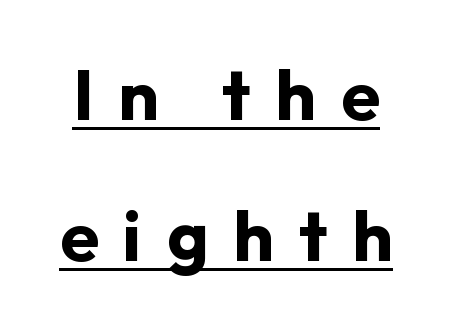
The image shows 71 px bold sans-serif type, upright; set loose line spacing (1.99x), unusually wide letter spacing (+0.35 em), underlined; low stroke contrast and a medium x-height.
